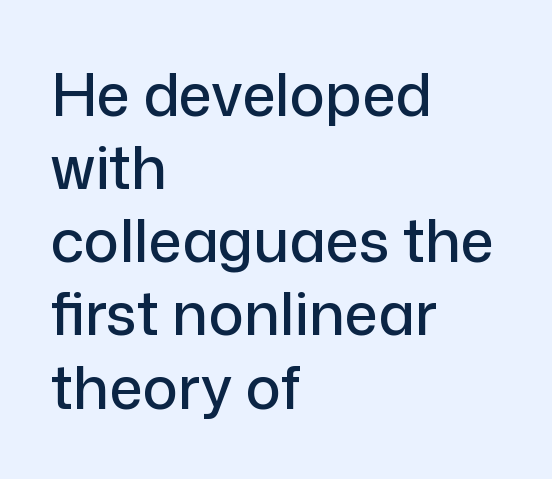
{"serif": "no", "italic": "no", "width": "normal", "stroke_contrast": "low", "x_height": "medium", "monospaced": "no", "underline": "no", "align": "left", "line_spacing_ratio": 1.24, "letter_spacing": "normal", "letter_spacing_em": 0.0, "glyph_px": 59}
